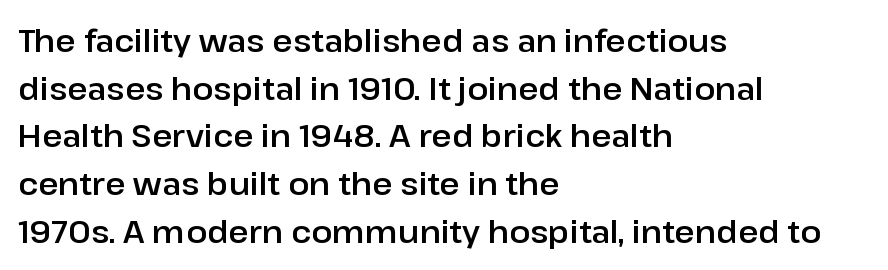
{"serif": "no", "italic": "no", "width": "normal", "stroke_contrast": "low", "x_height": "medium", "monospaced": "no", "underline": "no", "align": "left", "line_spacing": "normal", "line_spacing_ratio": 1.54, "letter_spacing": "normal", "letter_spacing_em": 0.0, "glyph_px": 31}
